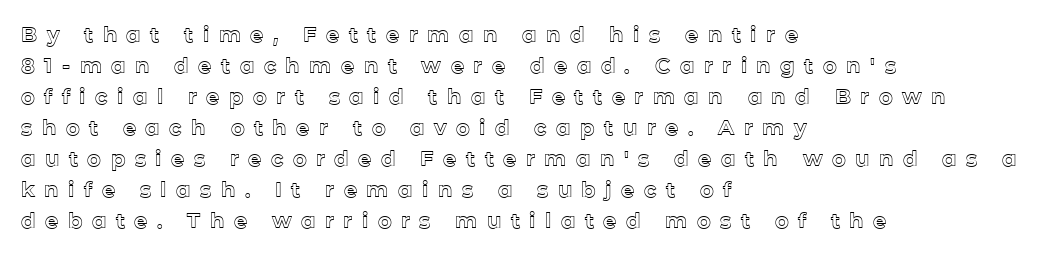
The image shows 21 px text type, upright; set left-aligned, normal line spacing (1.48x), unusually wide letter spacing (+0.45 em), not underlined.
